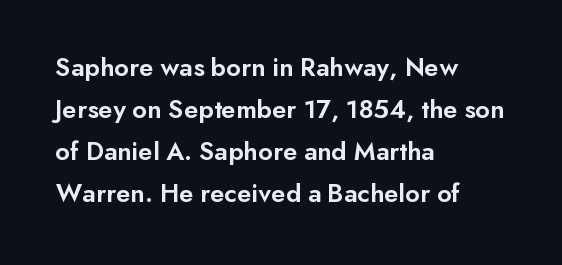
Successive baselines arrive at the customary interval. These lines stack with their left ends in a neat column. Italic? Not at all — the glyphs are vertical. The tracking reads as untouched default to a designer's eye.
